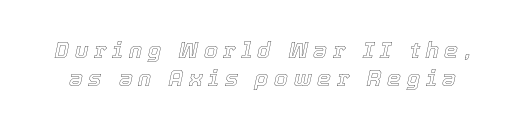
{"italic": "yes", "lean": "right", "slant_degrees": 12, "underline": "no", "line_spacing": "normal", "line_spacing_ratio": 1.29, "letter_spacing": "wide", "letter_spacing_em": 0.26, "glyph_px": 22}
